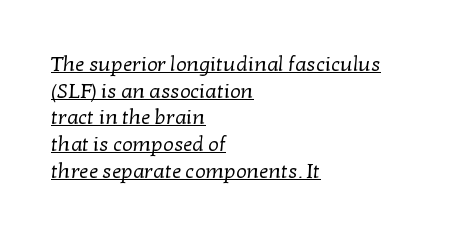
Q: Is the text bold? A: No.
Q: Is the text underlined? A: Yes.
Q: How is the paragraph aligned? A: Left-aligned.
Q: Is the spacing between letters normal or unusually wide? A: Normal.
Q: Is the spacing between lines tight, normal or loose? A: Normal.
